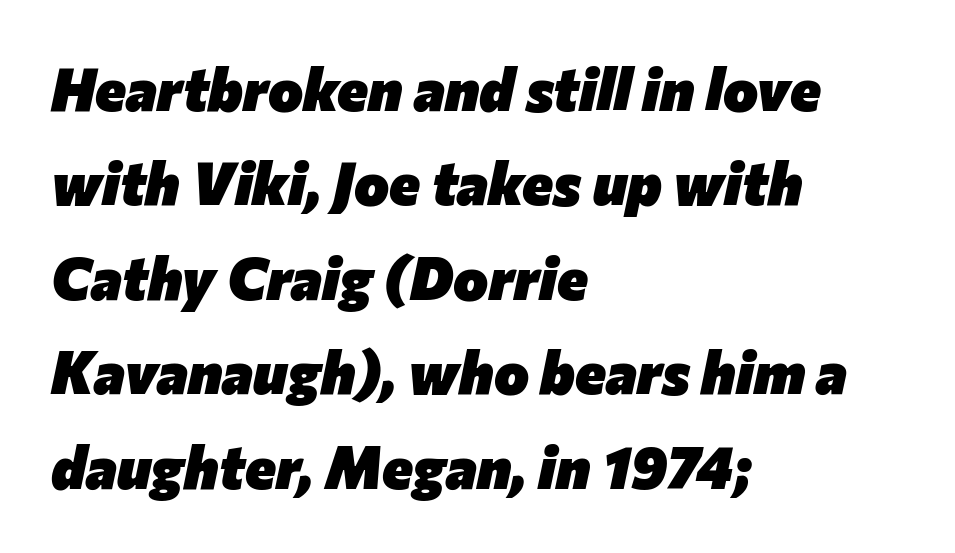
{"italic": "yes", "lean": "right", "slant_degrees": 12, "bold": "yes", "weight": "heavy", "width": "normal", "stroke_contrast": "low", "x_height": "medium", "monospaced": "no", "underline": "no", "align": "left", "line_spacing": "normal", "line_spacing_ratio": 1.6, "letter_spacing": "normal", "letter_spacing_em": 0.0, "glyph_px": 59}
